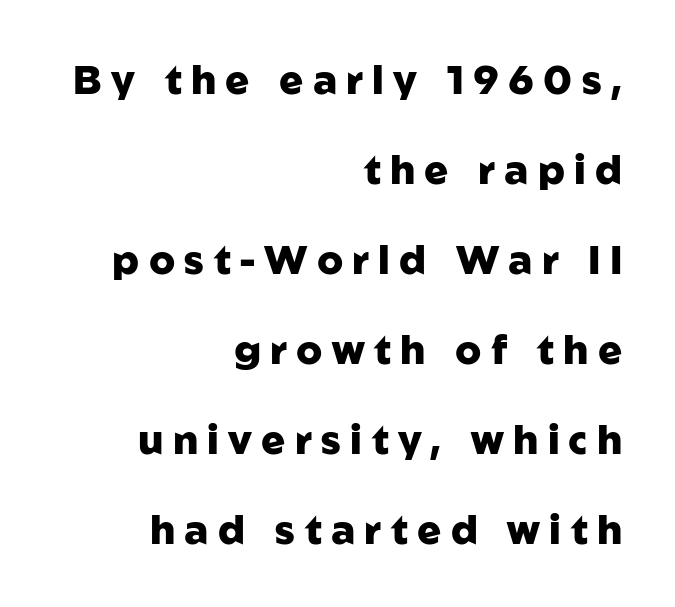
Q: Is the text bold? A: Yes.
Q: Is the text italic (slanted)? A: No, it is upright.
Q: Is the typeface a serif or a sans-serif typeface? A: Sans-serif.
Q: Is the text underlined? A: No.
Q: How is the paragraph aligned? A: Right-aligned.
Q: Is the spacing between letters normal or unusually wide? A: Unusually wide.
Q: Is the spacing between lines tight, normal or loose? A: Loose.
Q: Width (condensed, normal, or wide)? A: Normal.
Q: Stroke contrast? A: Low.
Q: x-height? A: Medium.
Q: Monospaced? A: No.
